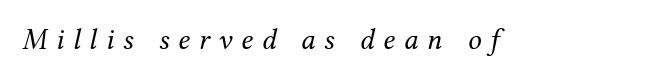
The image shows 30 px regular-weight serif type, italic (leaning right); set unusually wide letter spacing (+0.29 em), not underlined; medium stroke contrast and a medium x-height.
